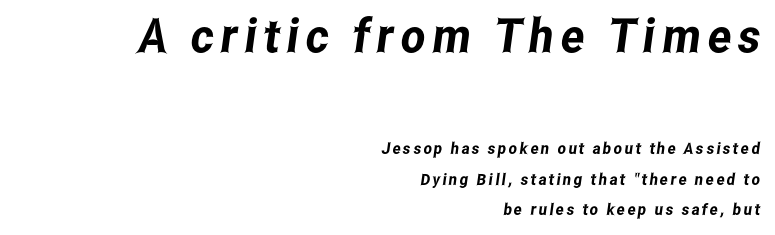
The image shows 47 px condensed sans-serif type; set right-aligned, line spacing 1.89x, not underlined; the first (top) block is 2.94x larger; low stroke contrast and a medium x-height.
